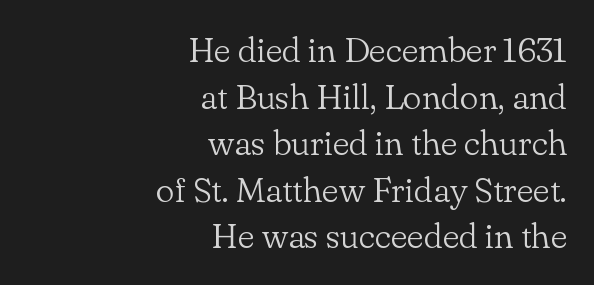
{"serif": "yes", "italic": "no", "bold": "no", "weight": "light", "width": "normal", "stroke_contrast": "low", "x_height": "small", "monospaced": "no", "underline": "no", "align": "right", "line_spacing": "normal", "line_spacing_ratio": 1.33, "letter_spacing": "normal", "letter_spacing_em": 0.0, "glyph_px": 35}
